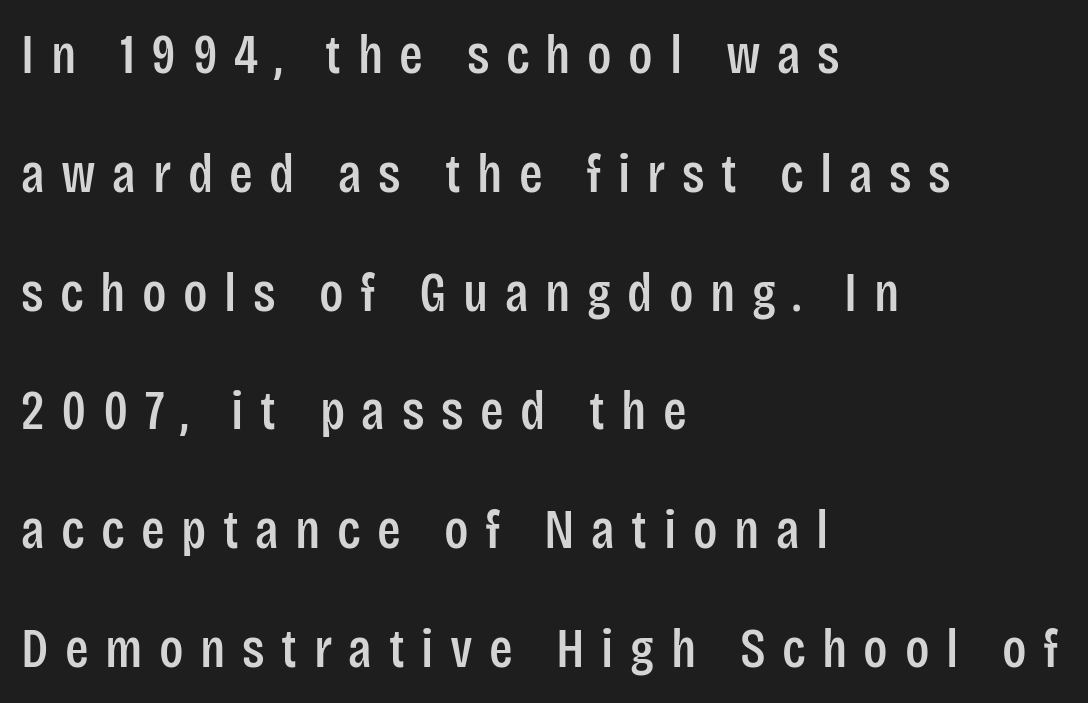
Q: Is the text italic (slanted)? A: No, it is upright.
Q: Is the typeface a serif or a sans-serif typeface? A: Sans-serif.
Q: Is the text underlined? A: No.
Q: How is the paragraph aligned? A: Left-aligned.
Q: Is the spacing between letters normal or unusually wide? A: Unusually wide.
Q: Is the spacing between lines tight, normal or loose? A: Loose.
Q: Width (condensed, normal, or wide)? A: Condensed.
Q: Stroke contrast? A: Low.
Q: x-height? A: Large.
Q: Monospaced? A: No.
